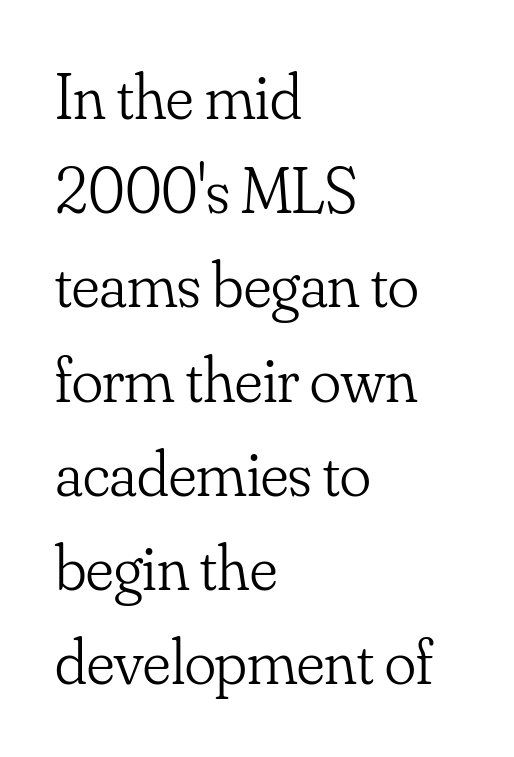
Q: Is the text bold? A: No.
Q: Is the text italic (slanted)? A: No, it is upright.
Q: Is the typeface a serif or a sans-serif typeface? A: Serif.
Q: Is the text underlined? A: No.
Q: How is the paragraph aligned? A: Left-aligned.
Q: Is the spacing between letters normal or unusually wide? A: Normal.
Q: Is the spacing between lines tight, normal or loose? A: Normal.
Q: Width (condensed, normal, or wide)? A: Normal.
Q: Stroke contrast? A: Low.
Q: x-height? A: Small.
Q: Monospaced? A: No.
